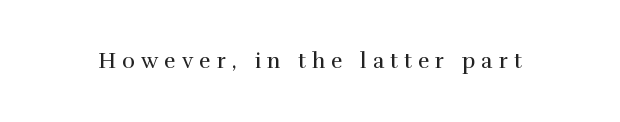
{"italic": "no", "bold": "no", "underline": "no", "letter_spacing": "wide", "letter_spacing_em": 0.27, "glyph_px": 22}
